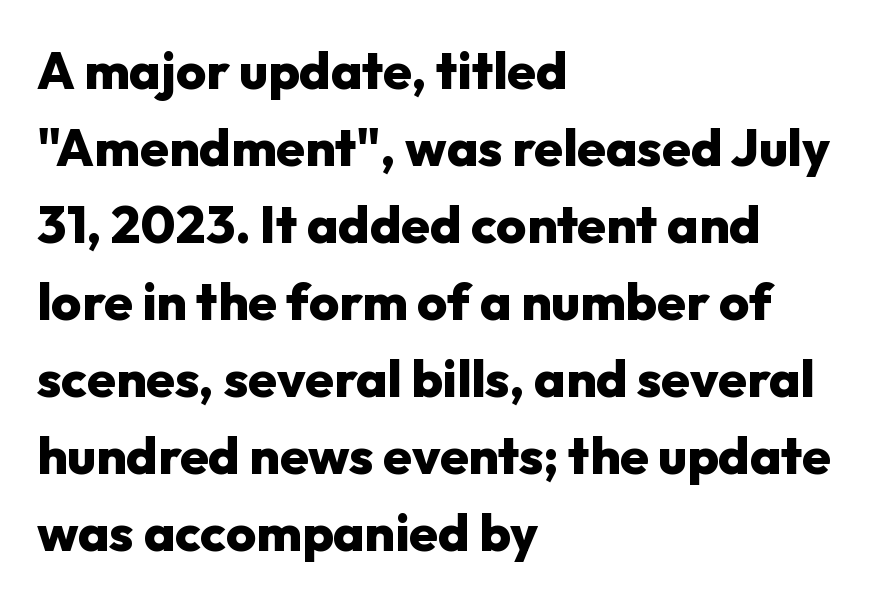
{"serif": "no", "italic": "no", "bold": "yes", "weight": "heavy", "width": "normal", "stroke_contrast": "low", "x_height": "medium", "monospaced": "no", "underline": "no", "align": "left", "line_spacing": "normal", "line_spacing_ratio": 1.48, "letter_spacing": "normal", "letter_spacing_em": 0.0, "glyph_px": 52}
